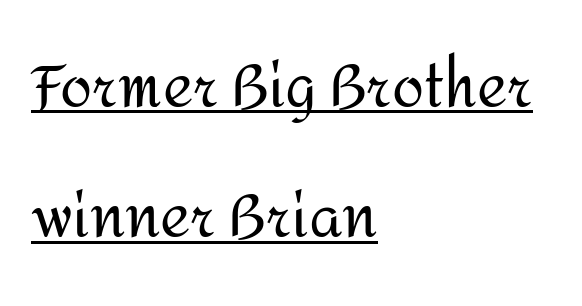
Do the characters align in a grid? No, the font is proportional. The face used here is rendered with its standard letterfit. In terms of leading, this rendering errs on the spacious side. Think standard paragraph weight, or any step lighter than that. Does the lettering tilt? It doesn't — this is upright.
